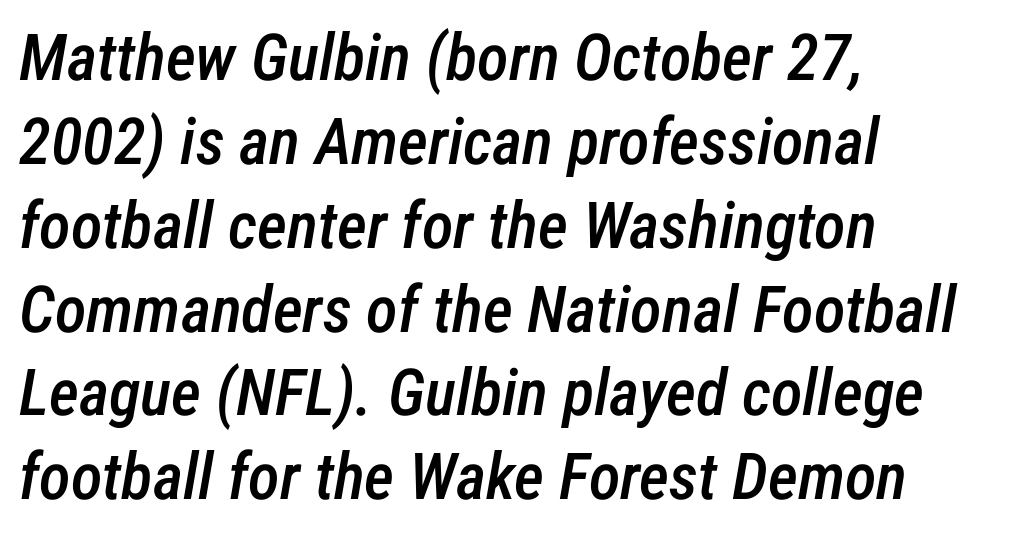
Q: Is the text bold? A: Semi-bold.
Q: Is the text italic (slanted)? A: Yes, it leans right by about 12 degrees.
Q: Is the text underlined? A: No.
Q: How is the paragraph aligned? A: Left-aligned.
Q: Is the spacing between letters normal or unusually wide? A: Normal.
Q: Is the spacing between lines tight, normal or loose? A: Normal.
Q: Width (condensed, normal, or wide)? A: Condensed.
Q: Stroke contrast? A: Low.
Q: x-height? A: Medium.
Q: Monospaced? A: No.
